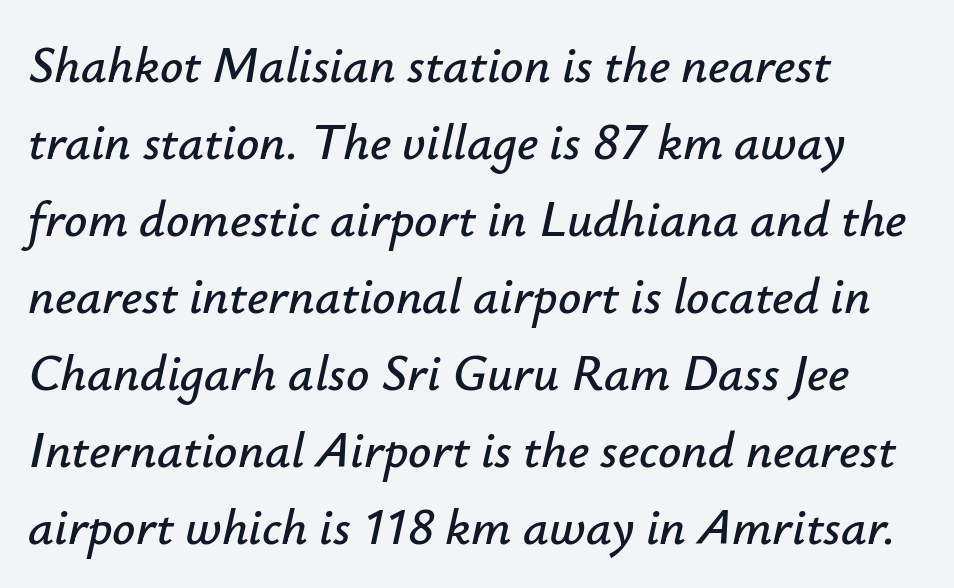
Q: Is the text italic (slanted)? A: Yes, it leans right by about 12 degrees.
Q: Is the text underlined? A: No.
Q: How is the paragraph aligned? A: Left-aligned.
Q: Is the spacing between letters normal or unusually wide? A: Normal.
Q: Is the spacing between lines tight, normal or loose? A: Normal.
Q: Width (condensed, normal, or wide)? A: Normal.
Q: Stroke contrast? A: Low.
Q: x-height? A: Small.
Q: Monospaced? A: No.
